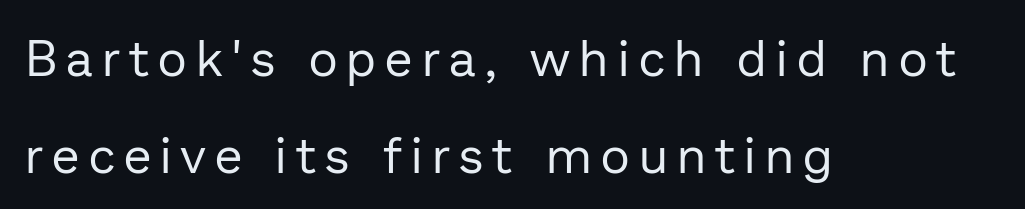
The setting favours the left margin, as ordinary paragraphs usually do. The typeface chosen for these lines omits serifs. A typesetter would call this proportional, since set widths differ per character. Tall strokes in this sample are plumb rather than angled. If you measured baseline to baseline, you'd find a long distance.
